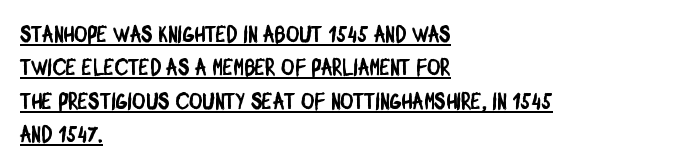
Q: Is the text underlined? A: Yes.
Q: How is the paragraph aligned? A: Left-aligned.
Q: Is the spacing between letters normal or unusually wide? A: Normal.
Q: Is the spacing between lines tight, normal or loose? A: Normal.
